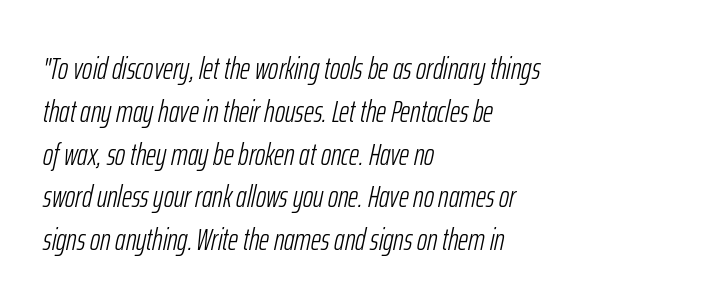
Q: Is the text bold? A: No.
Q: Is the text italic (slanted)? A: Yes, it leans right by about 12 degrees.
Q: Is the text underlined? A: No.
Q: How is the paragraph aligned? A: Left-aligned.
Q: Is the spacing between letters normal or unusually wide? A: Normal.
Q: Is the spacing between lines tight, normal or loose? A: Normal.
Q: Width (condensed, normal, or wide)? A: Condensed.
Q: Stroke contrast? A: Low.
Q: x-height? A: Medium.
Q: Monospaced? A: No.
